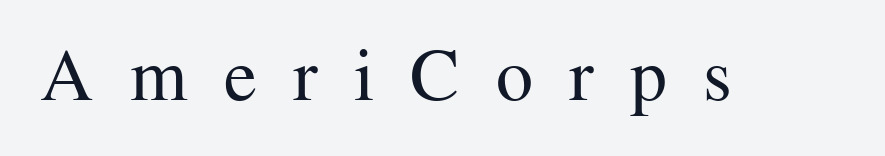
The image shows 74 px regular-weight serif type, upright; set unusually wide letter spacing (+0.49 em), not underlined; medium stroke contrast and a medium x-height.
